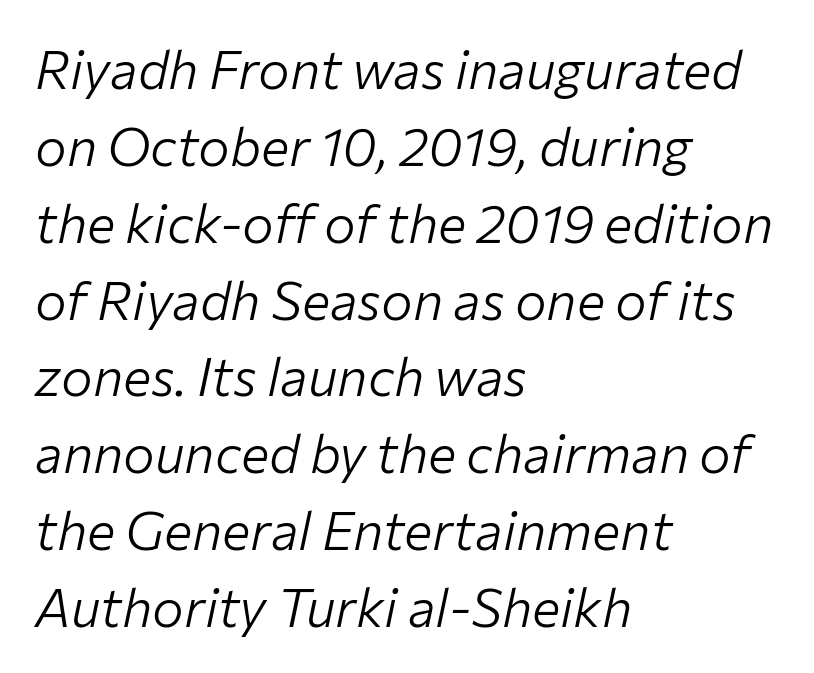
{"italic": "yes", "lean": "right", "slant_degrees": 12, "bold": "no", "weight": "light", "width": "normal", "stroke_contrast": "low", "x_height": "medium", "monospaced": "no", "underline": "no", "align": "left", "line_spacing": "normal", "line_spacing_ratio": 1.45, "letter_spacing": "normal", "letter_spacing_em": 0.0, "glyph_px": 53}
